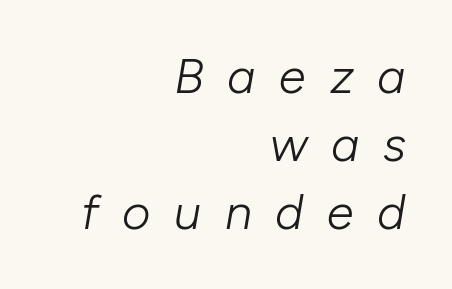
Characters are canted at an angle relative to the baseline's perpendicular. The font is comparable to plain body text, perhaps lighter. Each row of text sits above clean, open space. Substantial extra tracking has been applied to these lines.
